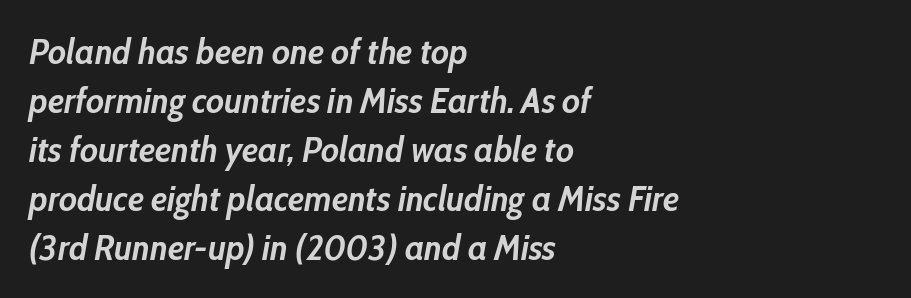
{"italic": "yes", "lean": "right", "slant_degrees": 10, "bold": "yes", "weight": "semibold", "width": "condensed", "stroke_contrast": "low", "x_height": "medium", "monospaced": "no", "underline": "no", "align": "left", "line_spacing": "normal", "line_spacing_ratio": 1.36, "letter_spacing": "normal", "letter_spacing_em": 0.0, "glyph_px": 36}
